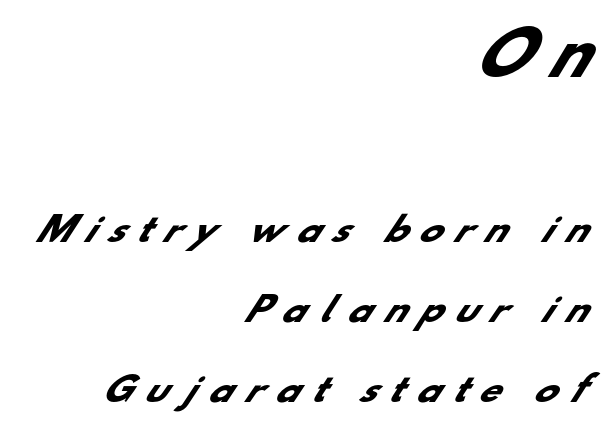
Q: Is the text bold? A: Yes.
Q: Is the typeface a serif or a sans-serif typeface? A: Sans-serif.
Q: Is the text underlined? A: No.
Q: How is the paragraph aligned? A: Right-aligned.
Q: Is the spacing between letters normal or unusually wide? A: Unusually wide.
Q: Is the spacing between lines tight, normal or loose? A: Loose.
Q: Which block of text is set in a larger size, the first (top) or the second (bottom)? A: The first (top) one.
Q: Width (condensed, normal, or wide)? A: Normal.
Q: Stroke contrast? A: Low.
Q: x-height? A: Small.
Q: Monospaced? A: No.
